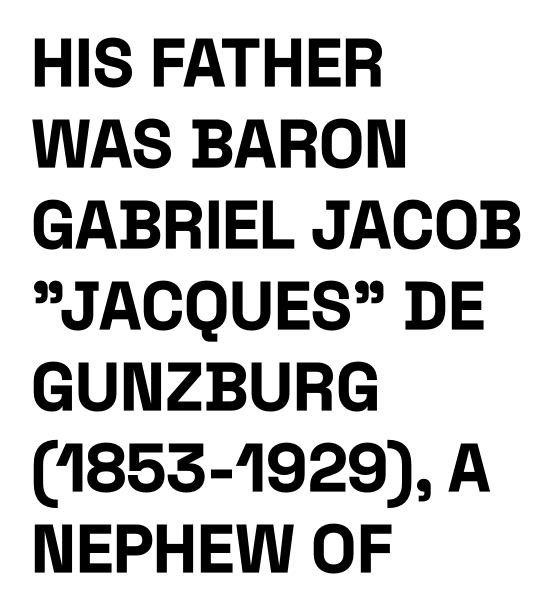
The image shows 67 px bold, condensed sans-serif type, upright; set left-aligned, line spacing 1.21x, normal letter spacing, not underlined; low stroke contrast and a large x-height.
